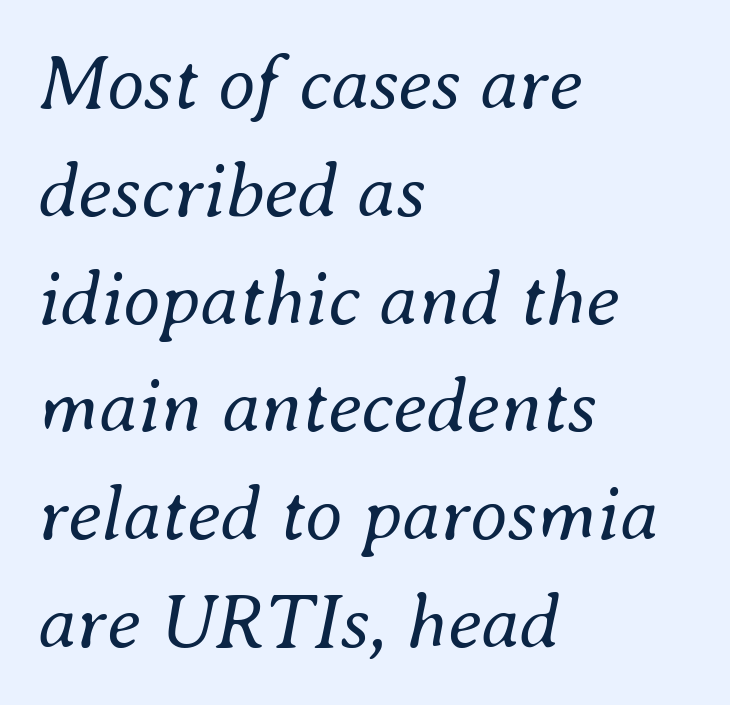
Q: Is the text bold? A: No.
Q: Is the text italic (slanted)? A: Yes, it leans right by about 8 degrees.
Q: Is the text underlined? A: No.
Q: How is the paragraph aligned? A: Left-aligned.
Q: Is the spacing between letters normal or unusually wide? A: Normal.
Q: Is the spacing between lines tight, normal or loose? A: Normal.
Q: Width (condensed, normal, or wide)? A: Normal.
Q: Stroke contrast? A: Medium.
Q: x-height? A: Small.
Q: Monospaced? A: No.
